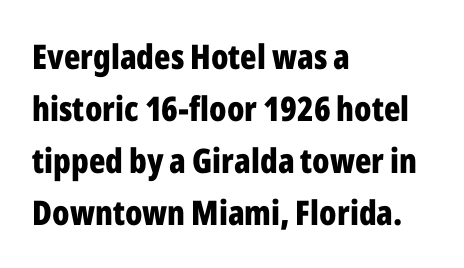
The image shows 34 px bold, condensed sans-serif type, upright; set left-aligned, normal line spacing (1.53x), normal letter spacing, not underlined; low stroke contrast and a medium x-height.
